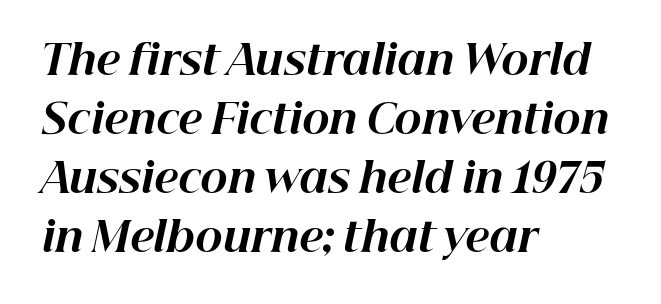
The image shows 41 px bold type, italic (leaning right); set left-aligned, normal line spacing (1.44x), normal letter spacing, not underlined; high stroke contrast and a medium x-height.
